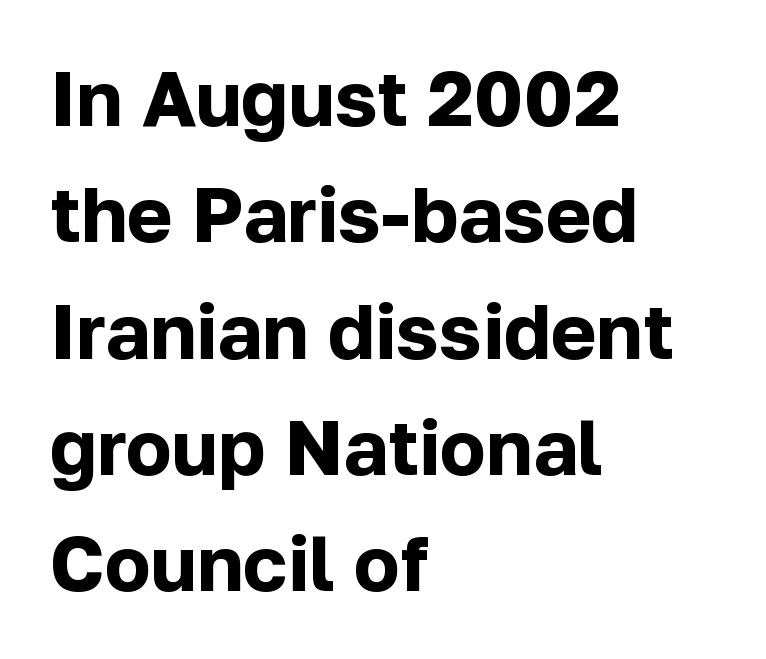
Q: Is the text bold? A: Yes.
Q: Is the text italic (slanted)? A: No, it is upright.
Q: Is the typeface a serif or a sans-serif typeface? A: Sans-serif.
Q: Is the text underlined? A: No.
Q: How is the paragraph aligned? A: Left-aligned.
Q: Is the spacing between letters normal or unusually wide? A: Normal.
Q: Is the spacing between lines tight, normal or loose? A: Normal.
Q: Width (condensed, normal, or wide)? A: Normal.
Q: Stroke contrast? A: Low.
Q: x-height? A: Medium.
Q: Monospaced? A: No.
